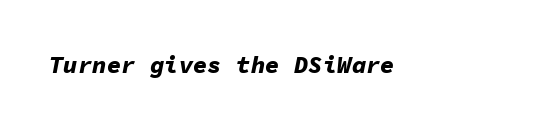
A full-strength bold gives these letters their thick strokes. Short note: letters normally spaced. Any mark beneath the type? The region is blank. This sample uses an oblique cut, with every glyph tilted off the vertical.
